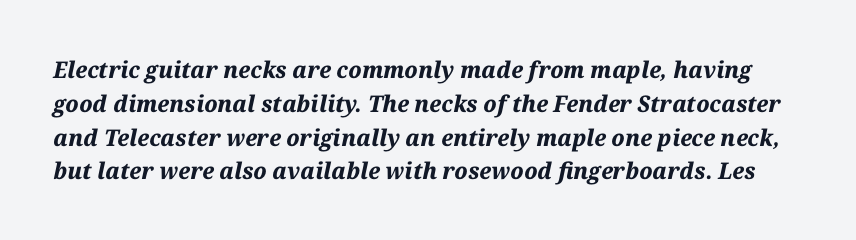
{"italic": "yes", "lean": "right", "slant_degrees": 12, "bold": "yes", "underline": "no", "line_spacing": "normal", "line_spacing_ratio": 1.47, "letter_spacing": "normal", "letter_spacing_em": 0.0, "glyph_px": 23}
